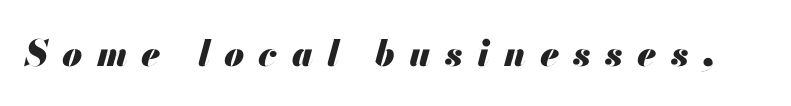
These lines are rendered in a variable-pitch font. In terms of posture, this sample is oblique. Thick stems and heavy bowls — unmistakably bold. Each row of text sits above clean, open space. Words appear elongated and porous because spacing is wide.
